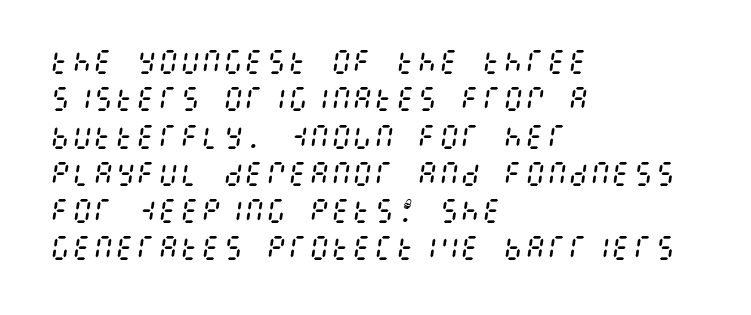
{"italic": "yes", "lean": "right", "slant_degrees": 8, "bold": "no", "underline": "no", "align": "left", "line_spacing": "normal", "line_spacing_ratio": 1.38, "letter_spacing": "normal", "letter_spacing_em": 0.0, "glyph_px": 27}
